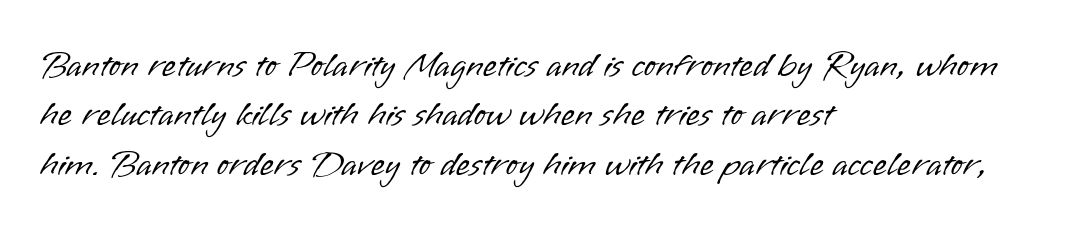
Q: Is the text bold? A: No.
Q: Is the text italic (slanted)? A: Yes.
Q: Is the typeface a serif or a sans-serif typeface? A: Sans-serif.
Q: Is the text underlined? A: No.
Q: How is the paragraph aligned? A: Left-aligned.
Q: Is the spacing between letters normal or unusually wide? A: Normal.
Q: Is the spacing between lines tight, normal or loose? A: Normal.
Q: Width (condensed, normal, or wide)? A: Normal.
Q: Stroke contrast? A: Low.
Q: x-height? A: Small.
Q: Monospaced? A: No.
